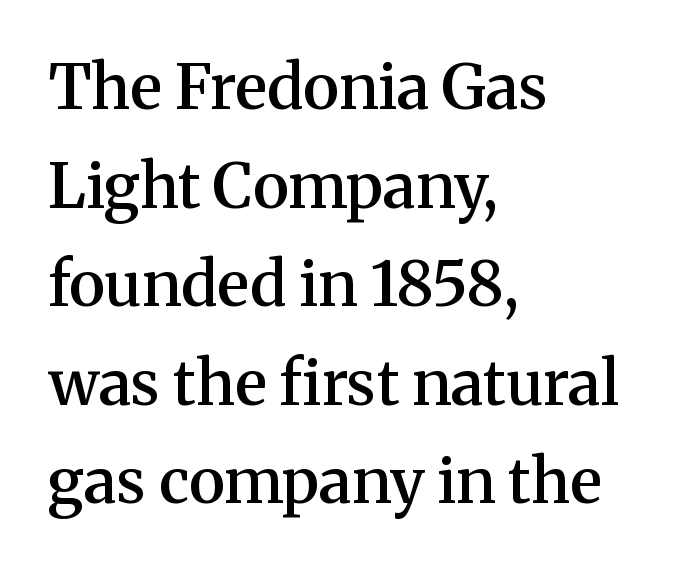
Look at the stroke-to-counter ratio: somewhat heavy, a semibold. Short note: letters normally spaced. Style check: upright. The leading is moderate, giving the passage an even texture. I'd call this a serif setting — the letters wear small feet. Each line starts at the same left margin while the right side varies.
